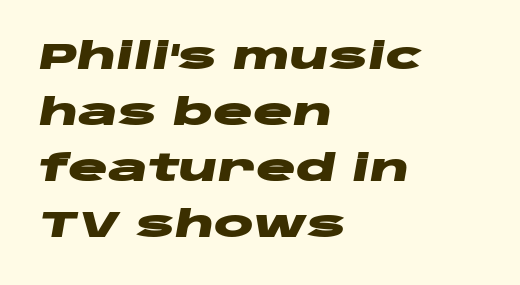
The setting favours the left margin, as ordinary paragraphs usually do. The typesetting leans heavy: a genuine bold. Character widths vary here, with narrow letters taking less room than wide ones. The block of text has a typical density, with ordinary space between rows. There's an unmistakable incline to the writing here.
